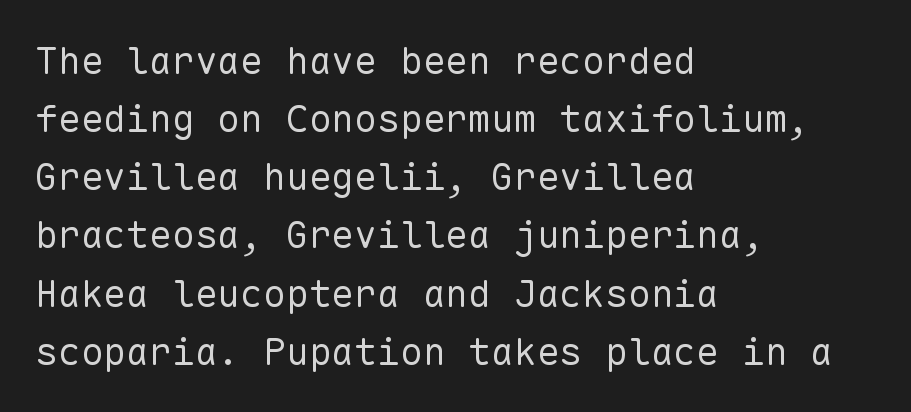
Standard letterfit; no display-style spreading of the glyphs. Whoever set this chose a conventional vertical rhythm. Ink coverage per letter is moderate at most. Note the uniform advance width — an 'i' takes as much space as an 'm'. Leftover space on each line is placed entirely after the last word. The characters display no serif detailing; their extremities are plain.
